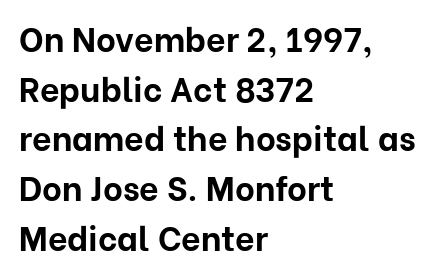
The image shows 34 px bold sans-serif type, upright; set left-aligned, normal line spacing (1.46x), normal letter spacing, not underlined; low stroke contrast and a medium x-height.
